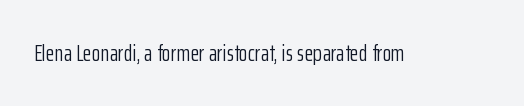
The type is set solid horizontally, with unmodified tracking. Words float on clear page, feet unadorned. A quiet, ordinary-to-light weight characterises the typeface. The type sits square on the baseline with zero lean.
